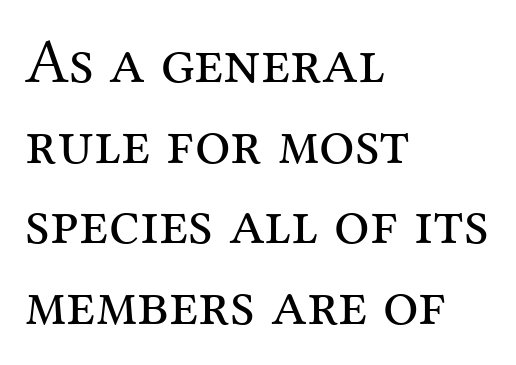
The image shows 63 px regular-weight serif type, upright; set left-aligned, normal line spacing (1.28x), normal letter spacing, not underlined; medium stroke contrast and a medium x-height.
